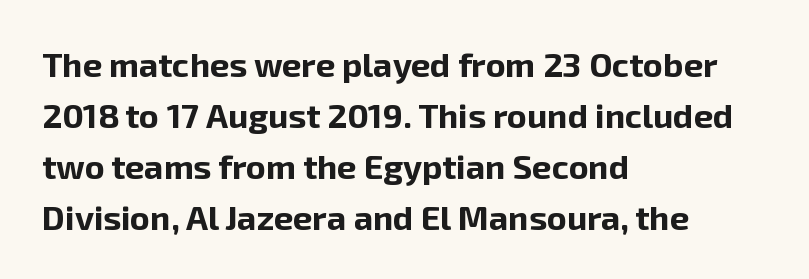
Q: Is the text bold? A: Yes.
Q: Is the text italic (slanted)? A: No, it is upright.
Q: Is the typeface a serif or a sans-serif typeface? A: Sans-serif.
Q: Is the text underlined? A: No.
Q: How is the paragraph aligned? A: Left-aligned.
Q: Is the spacing between letters normal or unusually wide? A: Normal.
Q: Is the spacing between lines tight, normal or loose? A: Normal.
Q: Width (condensed, normal, or wide)? A: Normal.
Q: Stroke contrast? A: Low.
Q: x-height? A: Medium.
Q: Monospaced? A: No.
